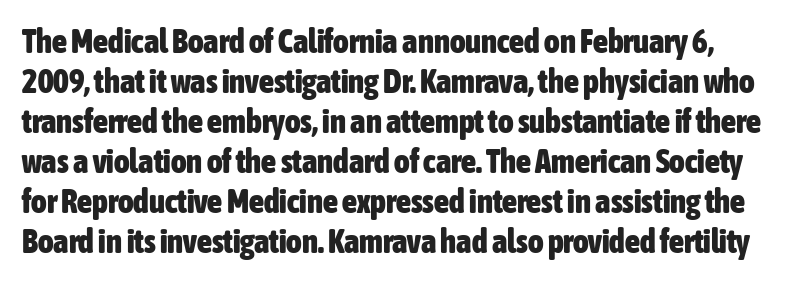
Q: Is the text bold? A: Yes.
Q: Is the text italic (slanted)? A: No, it is upright.
Q: Is the typeface a serif or a sans-serif typeface? A: Sans-serif.
Q: Is the text underlined? A: No.
Q: Is the spacing between letters normal or unusually wide? A: Normal.
Q: Width (condensed, normal, or wide)? A: Condensed.
Q: Stroke contrast? A: Low.
Q: x-height? A: Medium.
Q: Monospaced? A: No.
